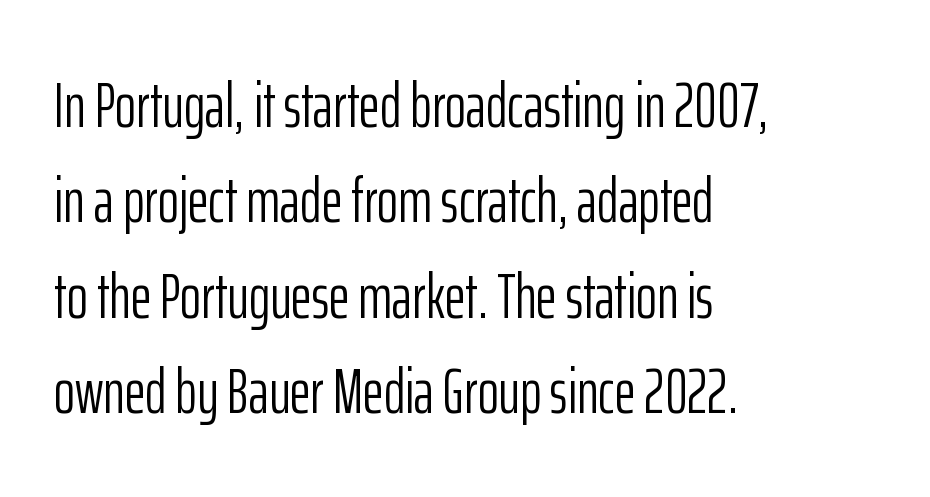
Q: Is the text bold? A: No.
Q: Is the text italic (slanted)? A: No, it is upright.
Q: Is the typeface a serif or a sans-serif typeface? A: Sans-serif.
Q: Is the text underlined? A: No.
Q: How is the paragraph aligned? A: Left-aligned.
Q: Is the spacing between letters normal or unusually wide? A: Normal.
Q: Is the spacing between lines tight, normal or loose? A: Normal.
Q: Width (condensed, normal, or wide)? A: Condensed.
Q: Stroke contrast? A: Low.
Q: x-height? A: Medium.
Q: Monospaced? A: No.
